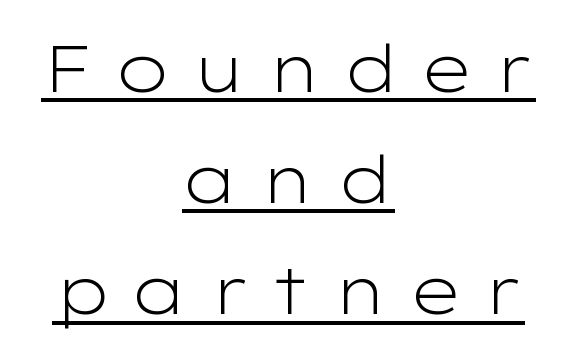
Compared with a typical body face, this is equally light or lighter still. The rendering uses the underline text-decoration. The compositor balanced each line on the midline. Italic: no, the glyphs are upright roman.
